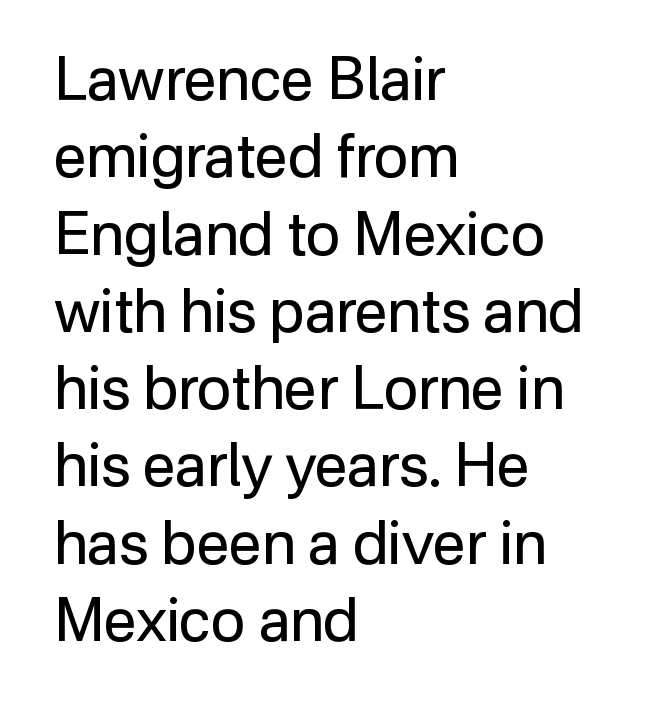
The face used here is proportionally spaced, like ordinary book or web type. Counters stay open thanks to moderate or lighter strokes. The horizontal fit of the characters is conventional and even. Examine the stroke ends and you'll find no serifs.
